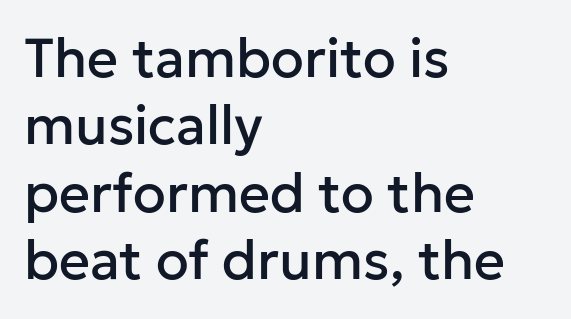
The image shows 54 px sans-serif type, upright; set left-aligned, normal line spacing (1.25x), normal letter spacing, not underlined; low stroke contrast and a medium x-height.
